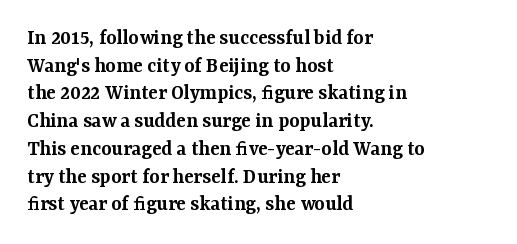
Q: Is the text bold? A: Semi-bold.
Q: Is the text italic (slanted)? A: No, it is upright.
Q: Is the text underlined? A: No.
Q: How is the paragraph aligned? A: Left-aligned.
Q: Is the spacing between letters normal or unusually wide? A: Normal.
Q: Is the spacing between lines tight, normal or loose? A: Normal.
